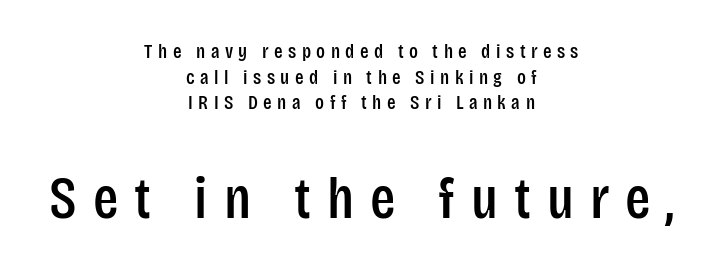
The image shows 59 px condensed sans-serif type, upright; set centered, normal line spacing (1.28x), unusually wide letter spacing (+0.27 em), not underlined; the second (bottom) block is 2.95x larger; low stroke contrast and a large x-height.
